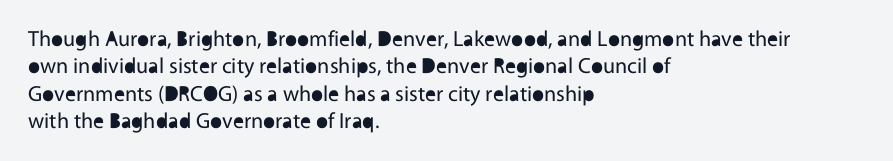
{"italic": "no", "bold": "no", "underline": "no", "align": "left", "line_spacing_ratio": 1.24, "letter_spacing": "normal", "letter_spacing_em": 0.0, "glyph_px": 22}
